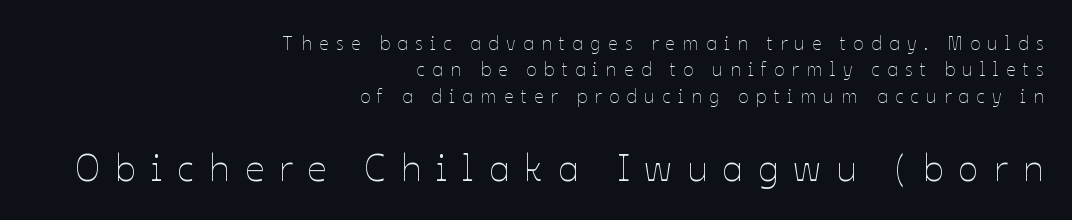
The image shows 38 px thin type, upright; set right-aligned, normal line spacing (1.39x), unusually wide letter spacing (+0.39 em), not underlined; the second (bottom) block is 2.0x larger; low stroke contrast and a medium x-height.
